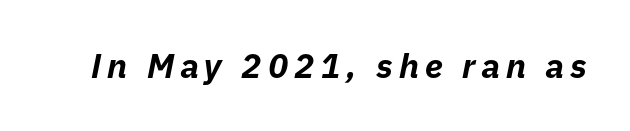
The image shows 34 px bold type, italic (leaning right); set not underlined; low stroke contrast and a medium x-height.
